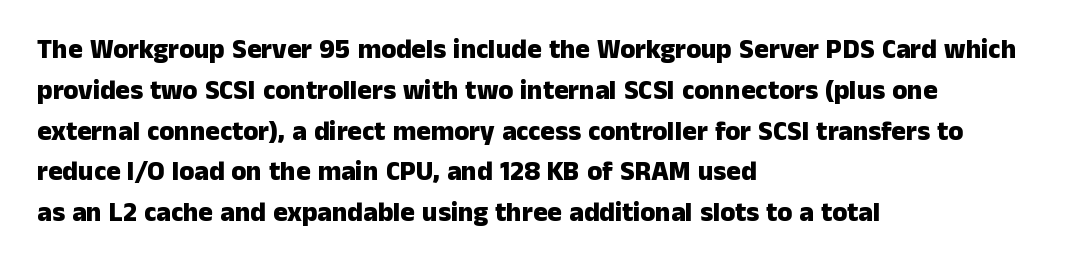
This is the regular roman posture of the typeface. Regarding leading, the lines here are spaced in the standard way. Heft: maximum for text — a bold. The specimen omits any rule beneath the text block's lines.
